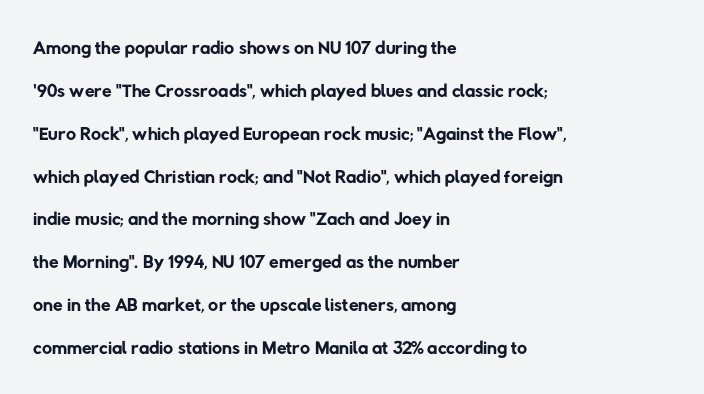
The image shows 28 px regular-weight sans-serif type; set left-aligned, normal line spacing (1.53x), normal letter spacing, not underlined; low stroke contrast and a medium x-height.
